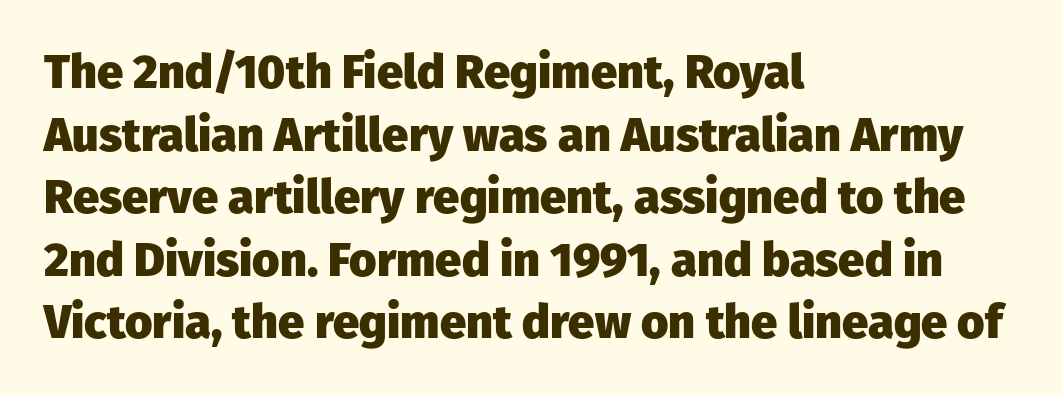
Each letter keeps its own natural width here, so spacing adapts to shape. The specimen omits any rule beneath the text block's lines. In terms of weight, the rendering is a true, heavy bold. This sample uses a sans-serif face. Horizontal alignment here is leftward, the default for most running prose. A typesetter would mark this as roman, not italic.
